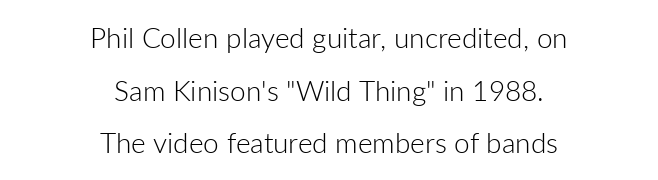
Layout note: lines centered. The rendering uses natural spacing where letterforms have individual widths. This sample uses an upright cut, with every glyph sitting square on the baseline. Words appear dense and cohesive because spacing is normal. The face looks like a standard text weight, possibly lighter.
